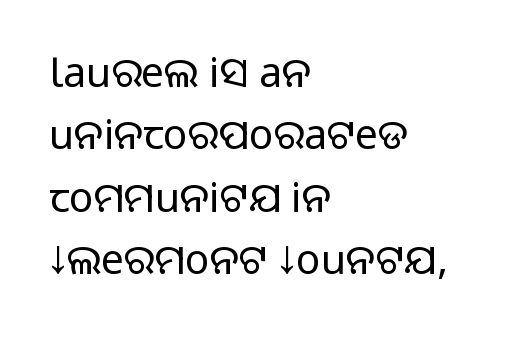
The image shows 41 px sans-serif type, upright; set left-aligned, normal line spacing (1.52x), normal letter spacing, not underlined; medium stroke contrast.
